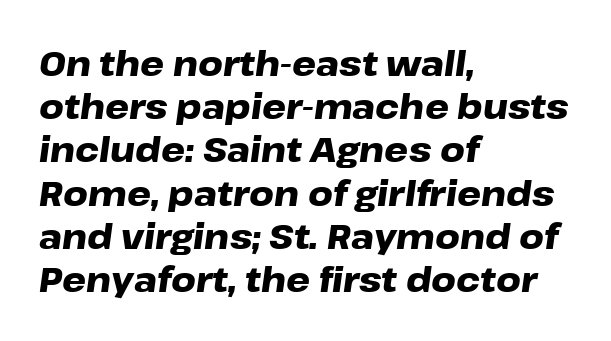
The image shows 34 px heavy, wide type, italic (leaning right); set left-aligned, normal line spacing (1.27x), normal letter spacing, not underlined; low stroke contrast and a medium x-height.
